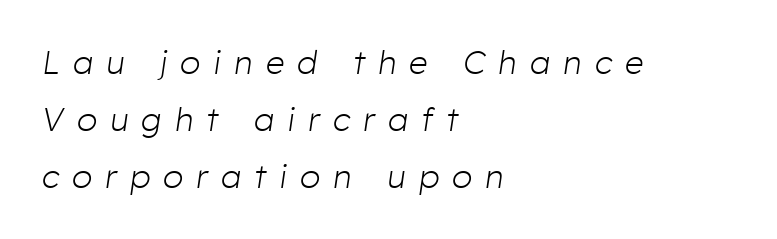
{"italic": "yes", "lean": "right", "slant_degrees": 8, "bold": "no", "weight": "light", "width": "normal", "stroke_contrast": "low", "x_height": "medium", "monospaced": "no", "underline": "no", "align": "left", "line_spacing_ratio": 1.73, "letter_spacing": "wide", "letter_spacing_em": 0.4, "glyph_px": 33}
